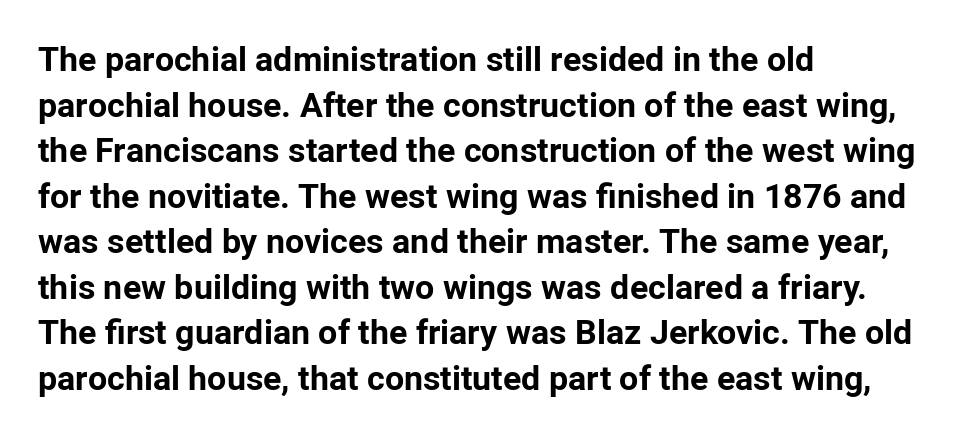
{"serif": "no", "italic": "no", "bold": "yes", "weight": "bold", "width": "normal", "stroke_contrast": "low", "x_height": "medium", "monospaced": "no", "underline": "no", "align": "left", "line_spacing": "normal", "line_spacing_ratio": 1.34, "letter_spacing": "normal", "letter_spacing_em": 0.0, "glyph_px": 34}
